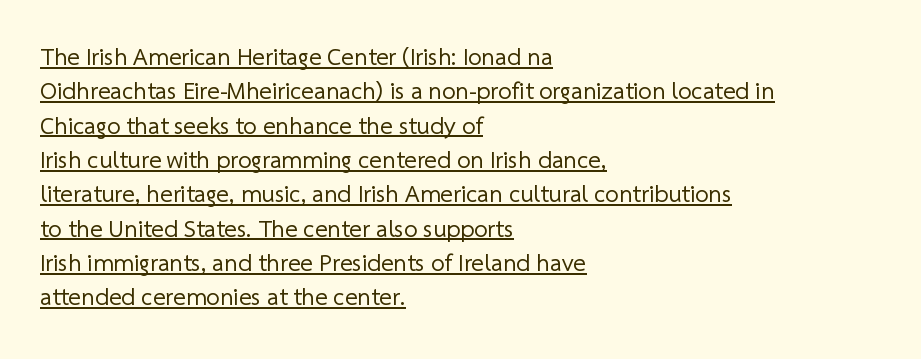
The image shows 24 px text type; set left-aligned, normal line spacing (1.43x), normal letter spacing, underlined.
